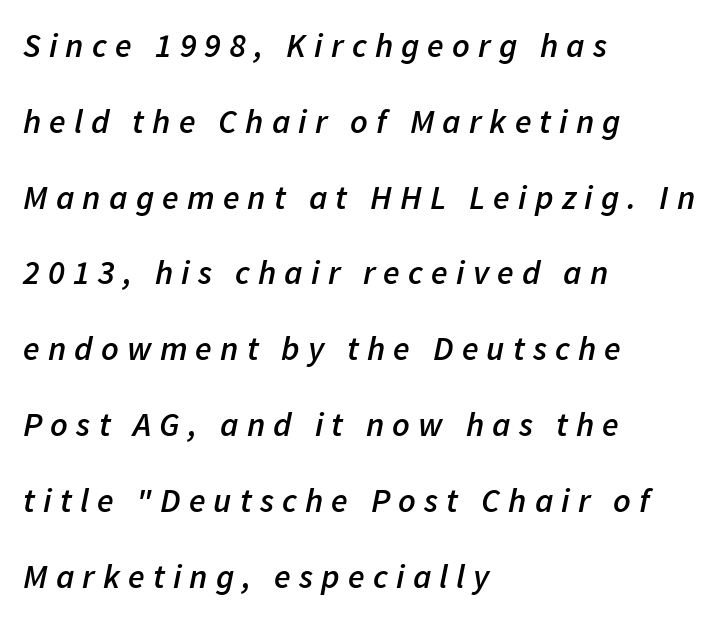
The image shows 34 px semibold type, italic (leaning right); set left-aligned, loose line spacing (2.23x), unusually wide letter spacing (+0.24 em), not underlined; low stroke contrast and a medium x-height.
